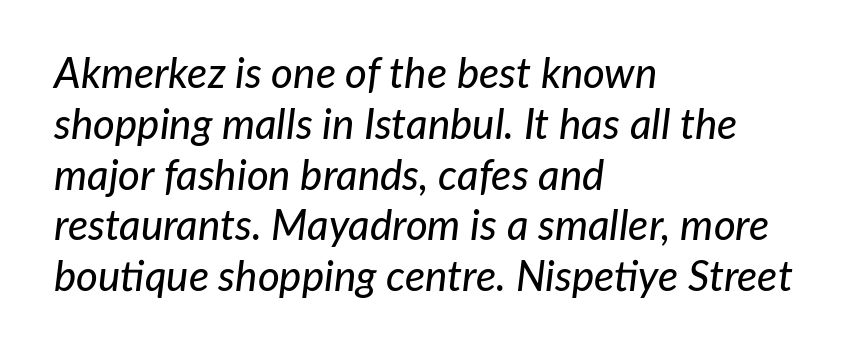
Horizontally, the lines are justified to the leading edge only. The zone under the glyphs is completely vacant. The font's italic variant was chosen for this text. Think of a printed novel: that variable character pitch is what you see here.
